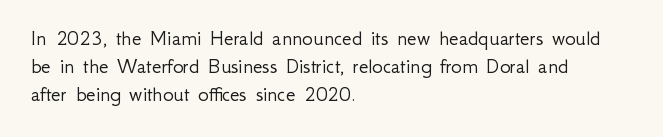
No extra ink here — the face is not bold. Students, observe: this is what conventionally led text looks like. Visually the block forms a straight wall on the left and a jagged coastline on the right. Clear beneath every line of the passage.
